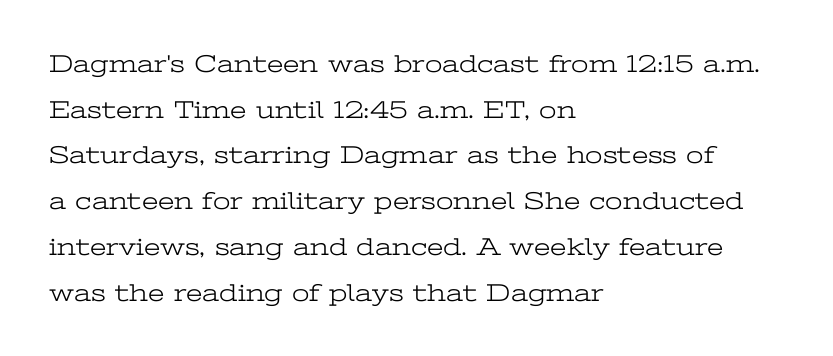
The image shows 25 px text type, upright; set left-aligned, line spacing 1.83x, normal letter spacing, not underlined.
